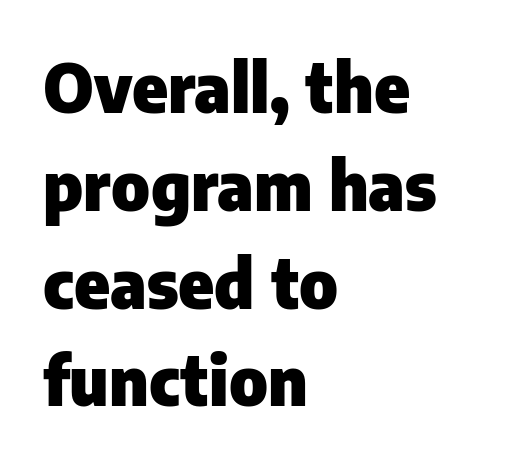
The image shows 67 px heavy sans-serif type, upright; set left-aligned, normal line spacing (1.46x), normal letter spacing, not underlined; low stroke contrast and a medium x-height.
